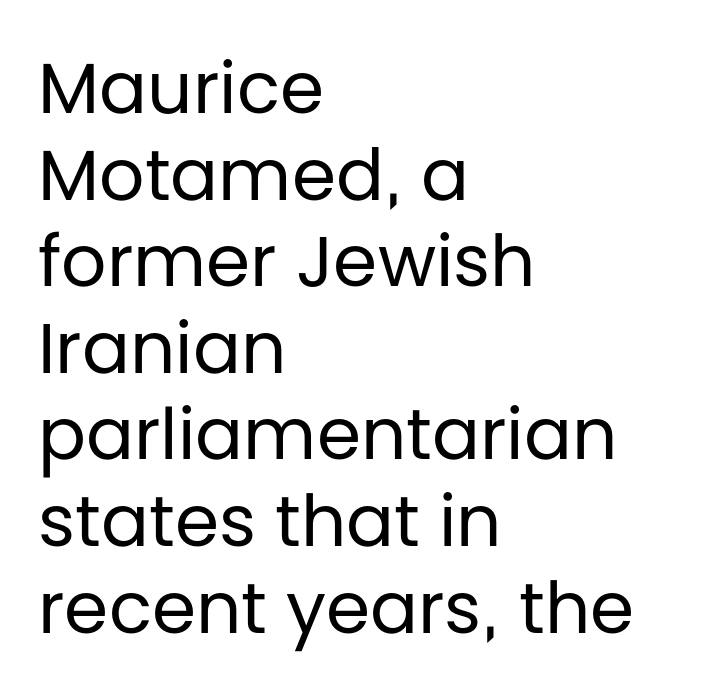
The image shows 71 px regular-weight sans-serif type, upright; set left-aligned, line spacing 1.22x, normal letter spacing, not underlined; low stroke contrast and a large x-height.
